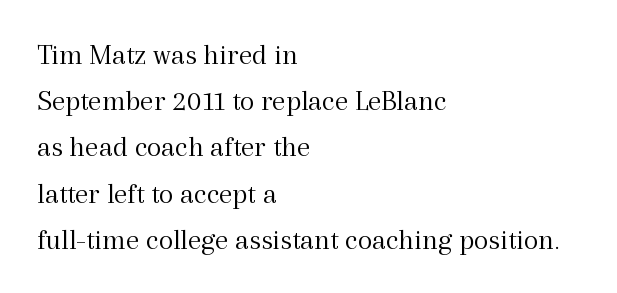
{"serif": "yes", "italic": "no", "bold": "no", "weight": "light", "width": "normal", "x_height": "medium", "monospaced": "no", "underline": "no", "align": "left", "line_spacing": "normal", "line_spacing_ratio": 1.54, "letter_spacing": "normal", "letter_spacing_em": 0.0, "glyph_px": 30}
